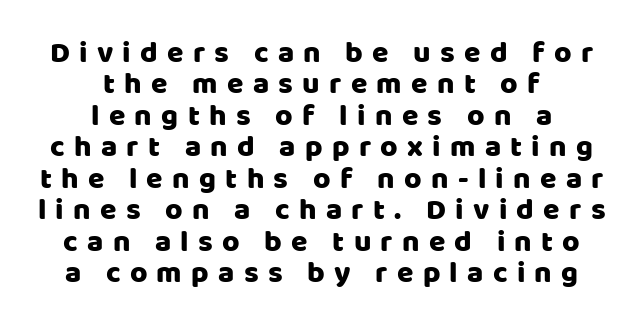
{"serif": "no", "italic": "no", "width": "normal", "stroke_contrast": "low", "x_height": "large", "monospaced": "no", "underline": "no", "align": "center", "line_spacing": "tight", "line_spacing_ratio": 1.05, "letter_spacing": "wide", "letter_spacing_em": 0.31, "glyph_px": 30}
